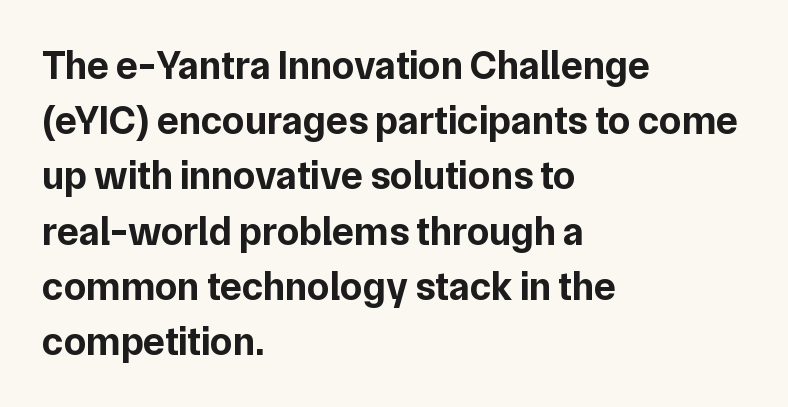
What weight is shown? A full bold with thick strokes. Type style note: lacks serifs. Short note: letters normally spaced. The specimen reads as upright at a glance. In terms of leading, this rendering sits right in the middle. Casual observation: everything's shoved over to the left.
